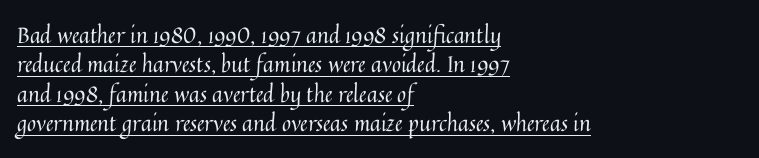
The image shows 22 px text type; set left-aligned, normal line spacing (1.34x), normal letter spacing, underlined.
